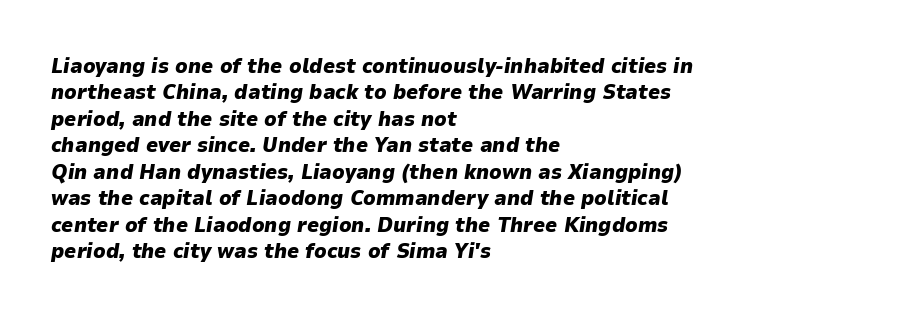
Q: Is the text bold? A: Yes.
Q: Is the text italic (slanted)? A: Yes, it leans right by about 9 degrees.
Q: Is the text underlined? A: No.
Q: How is the paragraph aligned? A: Left-aligned.
Q: Is the spacing between letters normal or unusually wide? A: Normal.
Q: Is the spacing between lines tight, normal or loose? A: Normal.
